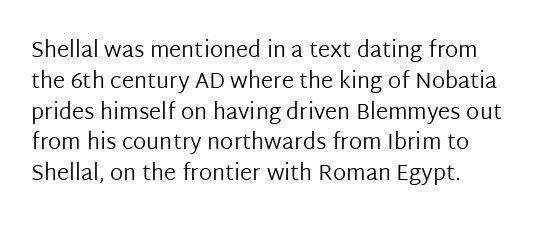
The image shows 22 px text type, upright; set normal line spacing (1.4x), normal letter spacing, not underlined.
